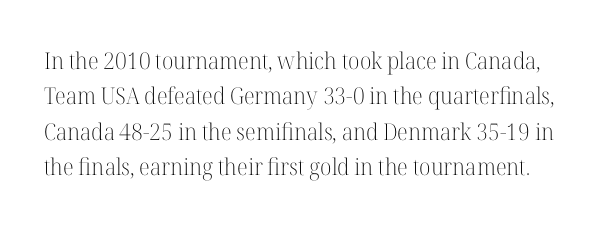
The image shows 23 px text type, upright; set normal line spacing (1.54x), normal letter spacing, not underlined.
